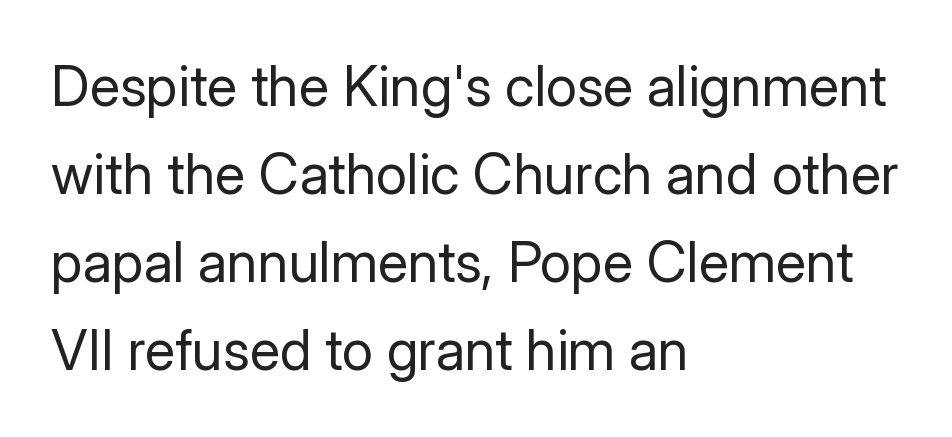
The letters advance in unequal steps, a hallmark of proportional type. The compositor pushed each line to the left boundary. The type is set solid horizontally, with unmodified tracking. The space beneath each line is pristine and unruled. You can tell from the bare stems that sans-serif type was used. The passage shown stacks its lines at a standard gap.
